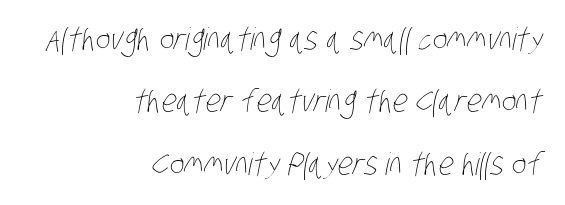
{"bold": "no", "weight": "thin", "width": "condensed", "stroke_contrast": "low", "x_height": "large", "monospaced": "no", "underline": "no", "align": "right", "line_spacing": "loose", "line_spacing_ratio": 2.01, "letter_spacing": "normal", "letter_spacing_em": 0.0, "glyph_px": 31}
